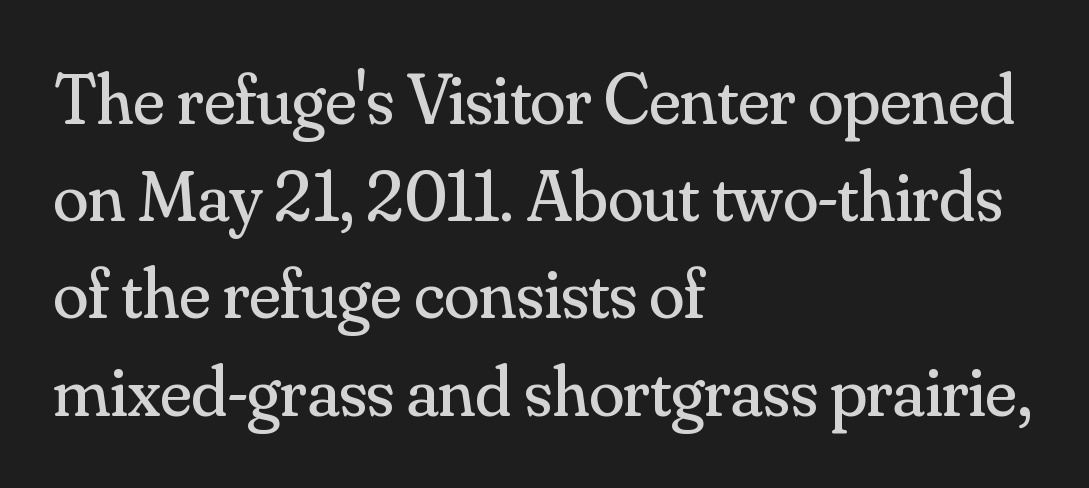
The image shows 72 px regular-weight serif type, upright; set left-aligned, normal line spacing (1.35x), normal letter spacing, not underlined; medium stroke contrast and a small x-height.
